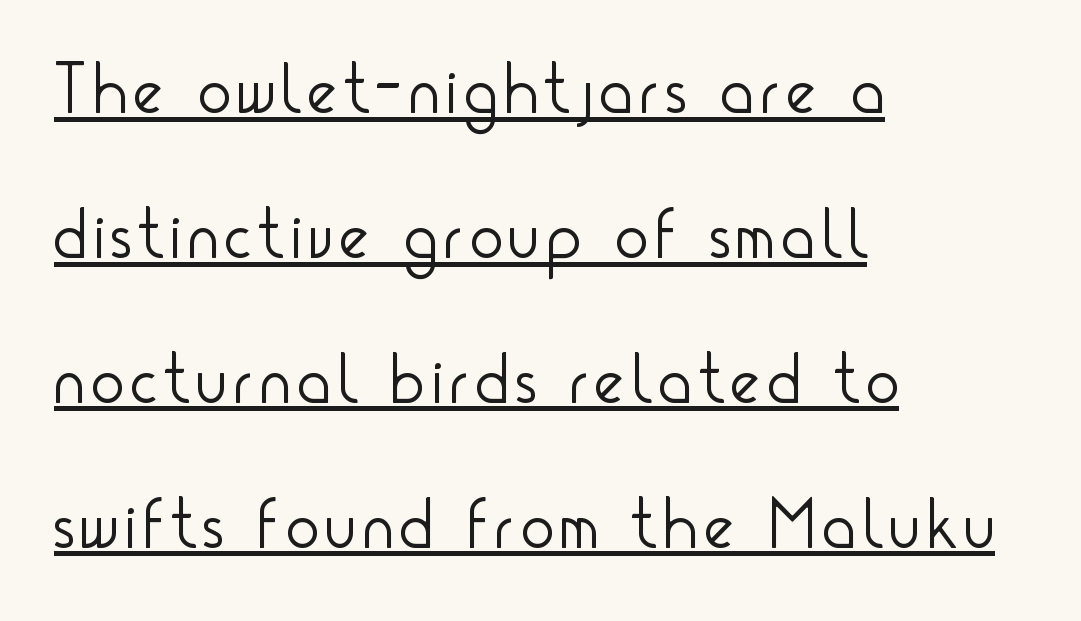
The image shows 70 px light, condensed sans-serif type, upright; set left-aligned, loose line spacing (2.07x), underlined; low stroke contrast and a small x-height.
